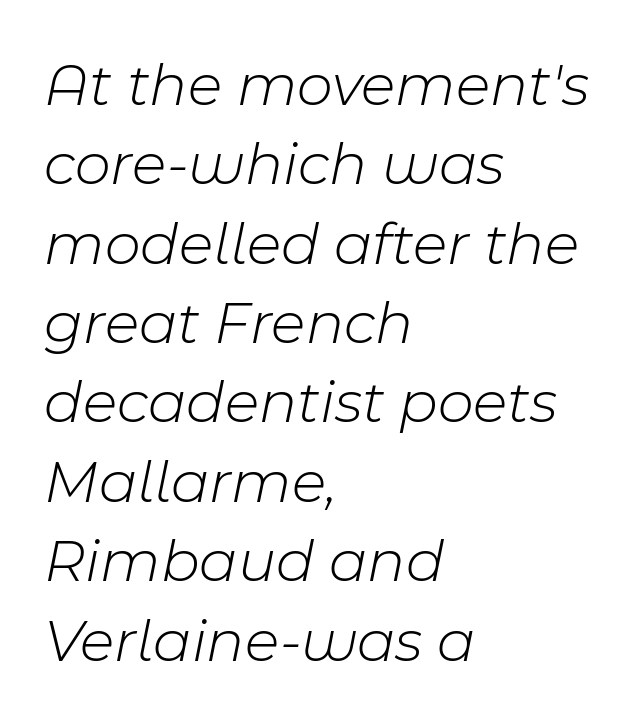
Q: Is the text bold? A: No.
Q: Is the text italic (slanted)? A: Yes, it leans right by about 11 degrees.
Q: Is the text underlined? A: No.
Q: How is the paragraph aligned? A: Left-aligned.
Q: Is the spacing between letters normal or unusually wide? A: Normal.
Q: Is the spacing between lines tight, normal or loose? A: Normal.
Q: Width (condensed, normal, or wide)? A: Normal.
Q: Stroke contrast? A: Low.
Q: x-height? A: Medium.
Q: Monospaced? A: No.
